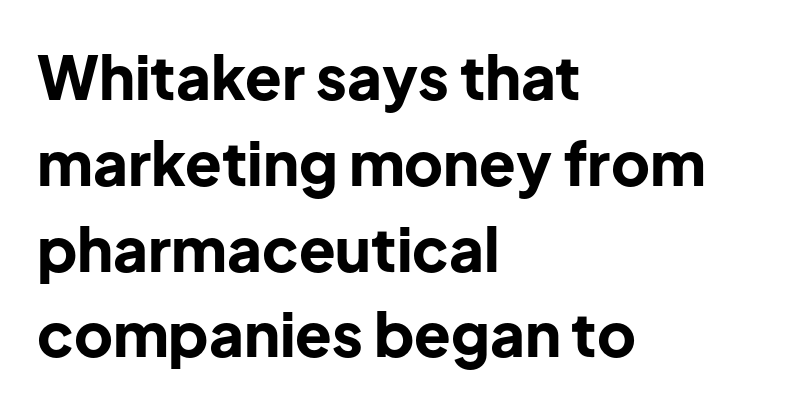
The image shows 60 px bold sans-serif type, upright; set left-aligned, normal line spacing (1.43x), normal letter spacing, not underlined; low stroke contrast and a medium x-height.
